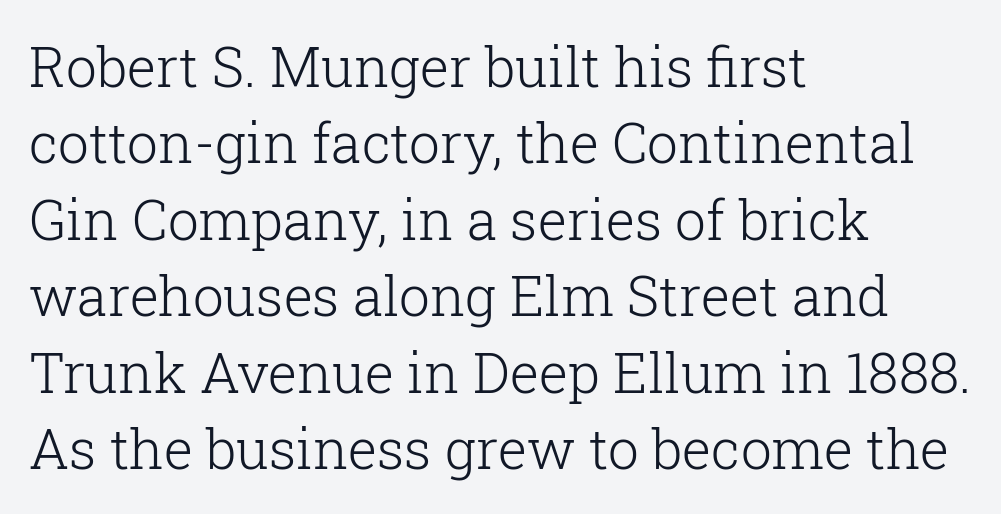
{"serif": "yes", "italic": "no", "bold": "no", "weight": "light", "width": "normal", "stroke_contrast": "low", "x_height": "medium", "monospaced": "no", "underline": "no", "align": "left", "line_spacing": "normal", "line_spacing_ratio": 1.39, "letter_spacing": "normal", "letter_spacing_em": 0.0, "glyph_px": 55}
